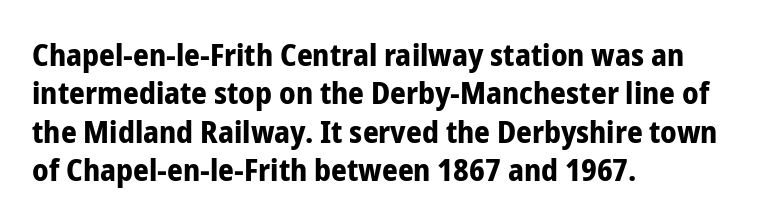
The image shows 31 px bold, condensed sans-serif type, upright; set left-aligned, line spacing 1.24x, normal letter spacing, not underlined; low stroke contrast and a medium x-height.
